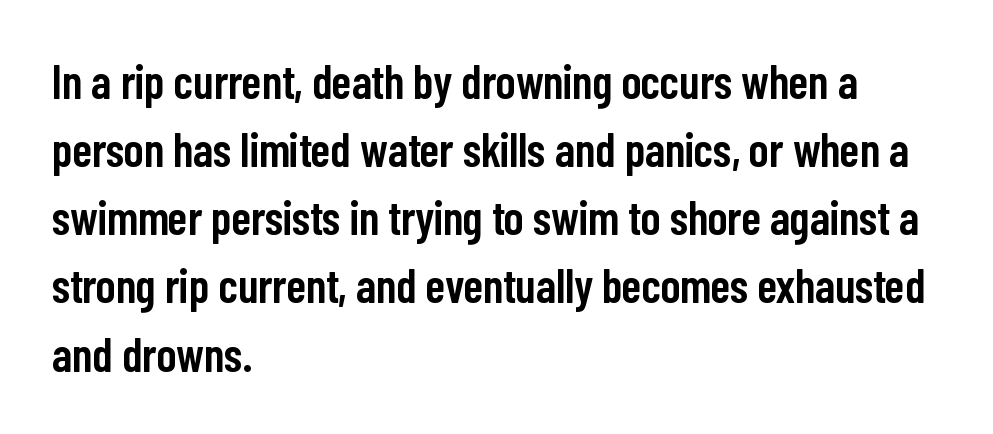
{"serif": "no", "italic": "no", "bold": "semi", "weight": "semibold", "width": "condensed", "stroke_contrast": "low", "x_height": "medium", "monospaced": "no", "underline": "no", "align": "left", "line_spacing": "normal", "line_spacing_ratio": 1.45, "letter_spacing": "normal", "letter_spacing_em": 0.0, "glyph_px": 47}
